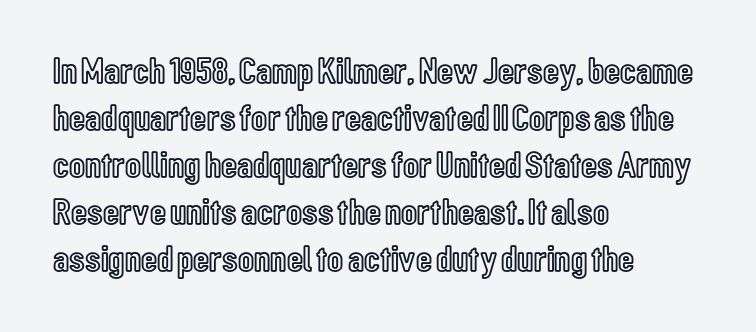
These lines are rendered in a variable-pitch font. The paragraph has a hard left edge and a soft right edge. Successive baselines arrive at the customary interval. No extra tracking has been applied to these lines.
